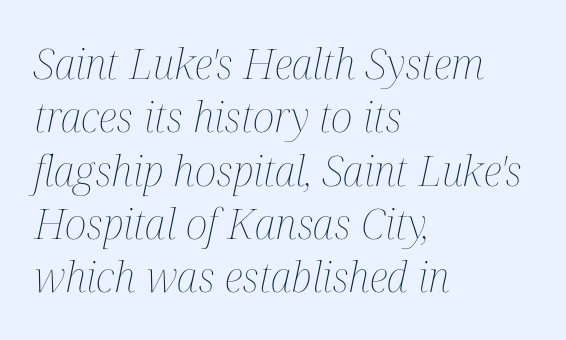
Weight: not bold — regular or lighter. One glance says typical: line gaps are just what's usual. Descenders are the only things crossing below the line. The passage shown has conventional tracking throughout. The rendering applies a slant to the glyphs.
